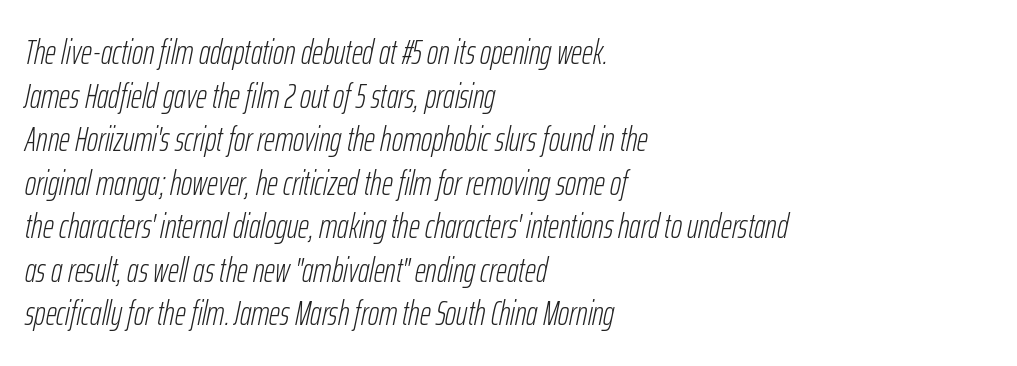
{"italic": "yes", "lean": "right", "slant_degrees": 12, "bold": "no", "weight": "light", "width": "condensed", "stroke_contrast": "low", "x_height": "medium", "monospaced": "no", "underline": "no", "align": "left", "line_spacing": "normal", "line_spacing_ratio": 1.28, "letter_spacing": "normal", "letter_spacing_em": 0.0, "glyph_px": 34}
